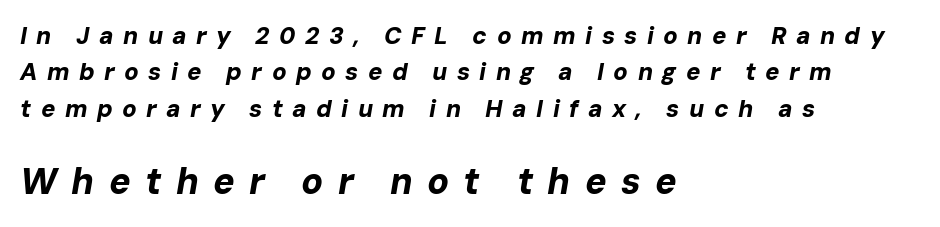
{"italic": "yes", "lean": "right", "slant_degrees": 10, "bold": "yes", "weight": "bold", "width": "normal", "stroke_contrast": "low", "x_height": "medium", "monospaced": "no", "underline": "no", "align": "left", "line_spacing": "normal", "line_spacing_ratio": 1.52, "letter_spacing": "wide", "letter_spacing_em": 0.39, "larger_block": "second", "size_ratio": 1.5, "glyph_px": 36}
